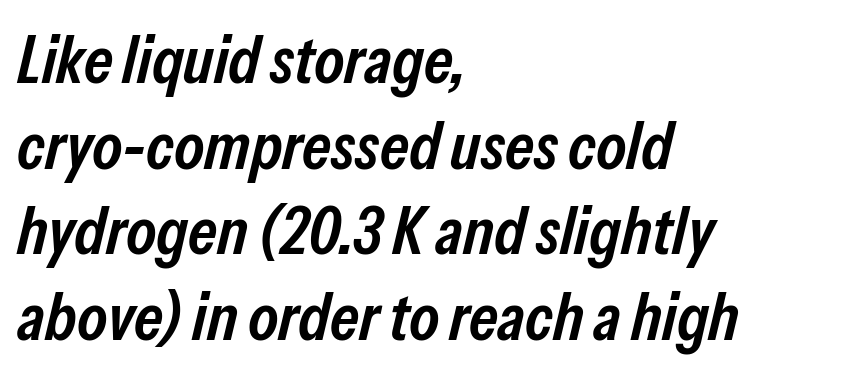
Q: Is the text bold? A: Semi-bold.
Q: Is the text italic (slanted)? A: Yes, it leans right by about 13 degrees.
Q: Is the text underlined? A: No.
Q: How is the paragraph aligned? A: Left-aligned.
Q: Is the spacing between letters normal or unusually wide? A: Normal.
Q: Is the spacing between lines tight, normal or loose? A: Normal.
Q: Width (condensed, normal, or wide)? A: Condensed.
Q: Stroke contrast? A: Low.
Q: x-height? A: Medium.
Q: Monospaced? A: No.
